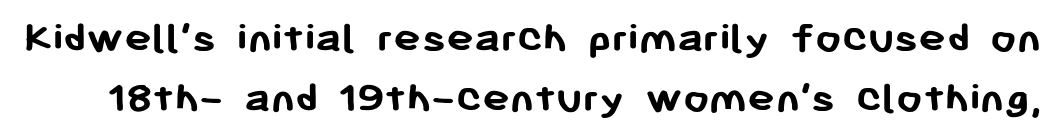
Q: Is the text bold? A: Yes.
Q: Is the text italic (slanted)? A: No, it is upright.
Q: Is the typeface a serif or a sans-serif typeface? A: Sans-serif.
Q: Is the text underlined? A: No.
Q: Is the spacing between letters normal or unusually wide? A: Normal.
Q: Is the spacing between lines tight, normal or loose? A: Normal.
Q: Width (condensed, normal, or wide)? A: Normal.
Q: Stroke contrast? A: Low.
Q: x-height? A: Medium.
Q: Monospaced? A: No.
